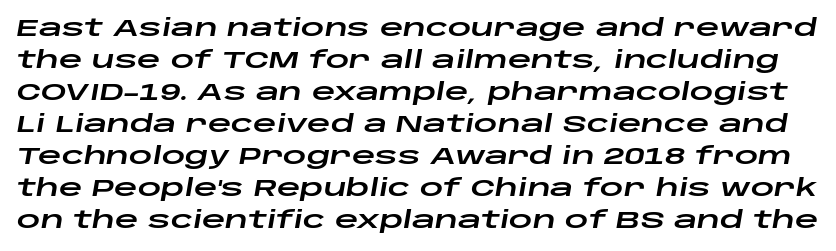
The passage shown leans; its letterforms are oblique. Quick note: underline off. Short note: letters normally spaced. The designer left line spacing at the default.
